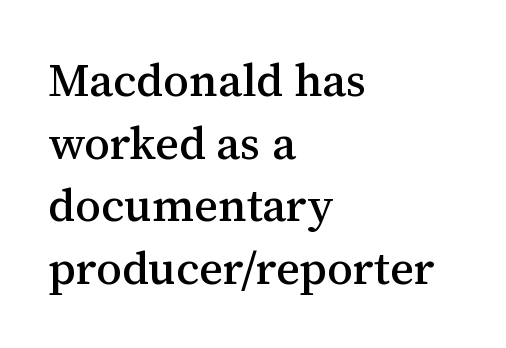
Q: Is the text italic (slanted)? A: No, it is upright.
Q: Is the typeface a serif or a sans-serif typeface? A: Serif.
Q: Is the text underlined? A: No.
Q: How is the paragraph aligned? A: Left-aligned.
Q: Is the spacing between letters normal or unusually wide? A: Normal.
Q: Is the spacing between lines tight, normal or loose? A: Normal.
Q: Width (condensed, normal, or wide)? A: Normal.
Q: Stroke contrast? A: Medium.
Q: x-height? A: Medium.
Q: Monospaced? A: No.
